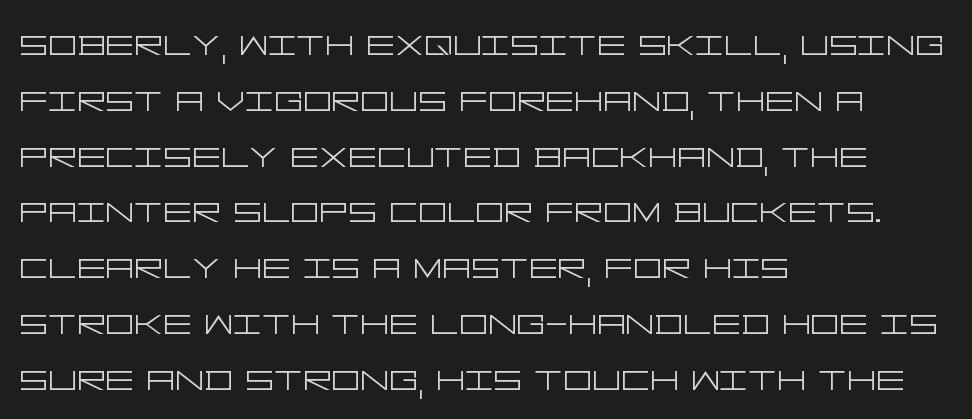
Does extra space separate the letters? No, they use regular spacing. Anything drawn beneath the words? Only blank space. In terms of letterform style, serifs are entirely absent. Nope, not italic — everything's standing straight. Weight: in the light-to-regular range. The ragged edge is on the right, which tells us the setting is flush left.
